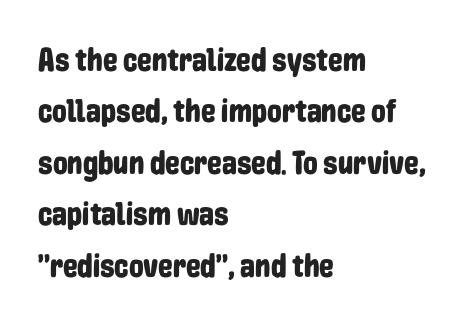
The image shows 33 px condensed sans-serif type, upright; set left-aligned, normal line spacing (1.56x), normal letter spacing, not underlined; low stroke contrast and a medium x-height.
